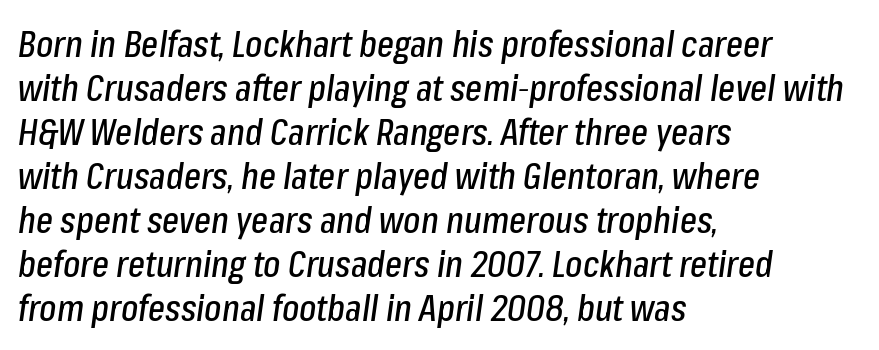
Q: Is the text italic (slanted)? A: Yes, it leans right by about 8 degrees.
Q: Is the text underlined? A: No.
Q: How is the paragraph aligned? A: Left-aligned.
Q: Is the spacing between letters normal or unusually wide? A: Normal.
Q: Width (condensed, normal, or wide)? A: Condensed.
Q: Stroke contrast? A: Low.
Q: x-height? A: Medium.
Q: Monospaced? A: No.
